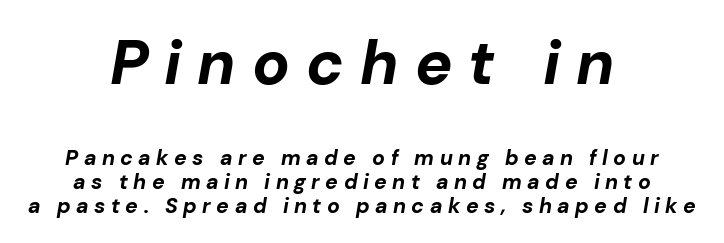
{"italic": "yes", "lean": "right", "slant_degrees": 10, "bold": "yes", "weight": "bold", "width": "normal", "stroke_contrast": "low", "x_height": "medium", "monospaced": "no", "underline": "no", "align": "center", "line_spacing_ratio": 1.16, "letter_spacing": "wide", "letter_spacing_em": 0.26, "larger_block": "first", "size_ratio": 2.95, "glyph_px": 62}
